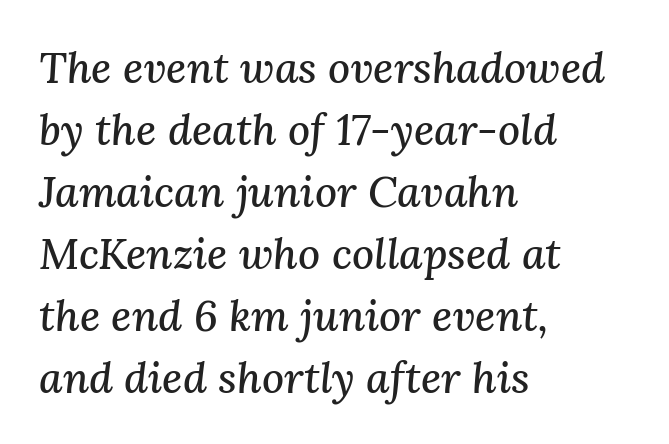
Q: Is the text italic (slanted)? A: Yes, it leans right by about 3 degrees.
Q: Is the typeface a serif or a sans-serif typeface? A: Serif.
Q: Is the text underlined? A: No.
Q: How is the paragraph aligned? A: Left-aligned.
Q: Is the spacing between letters normal or unusually wide? A: Normal.
Q: Is the spacing between lines tight, normal or loose? A: Normal.
Q: Width (condensed, normal, or wide)? A: Normal.
Q: Stroke contrast? A: Medium.
Q: x-height? A: Medium.
Q: Monospaced? A: No.
